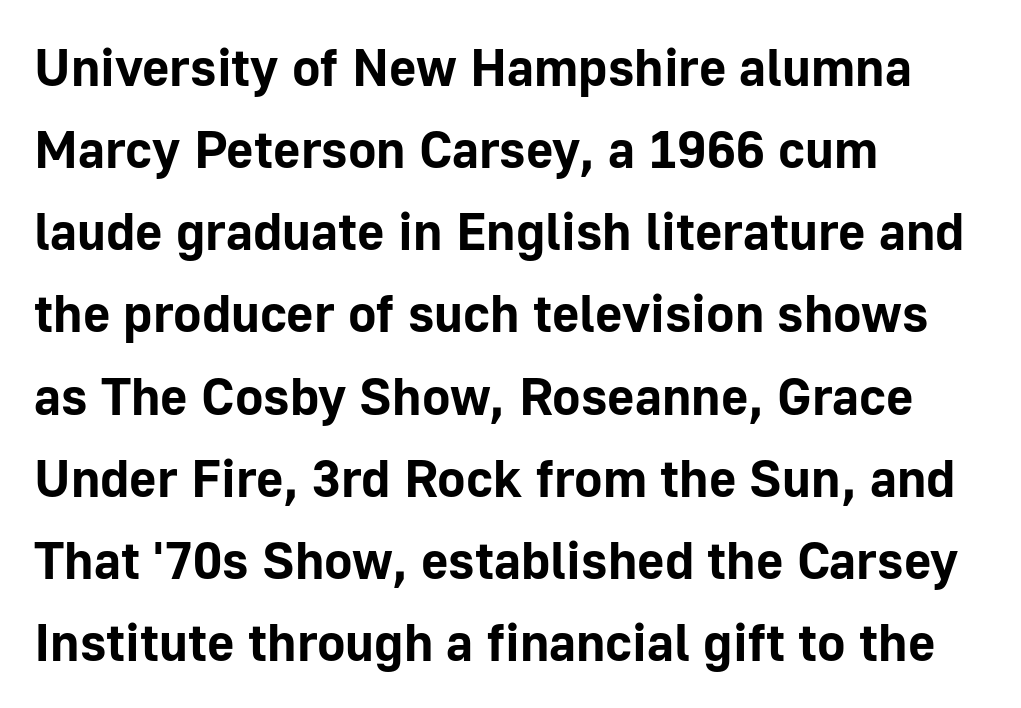
The image shows 53 px bold sans-serif type, upright; set left-aligned, normal line spacing (1.55x), normal letter spacing, not underlined; low stroke contrast and a medium x-height.
